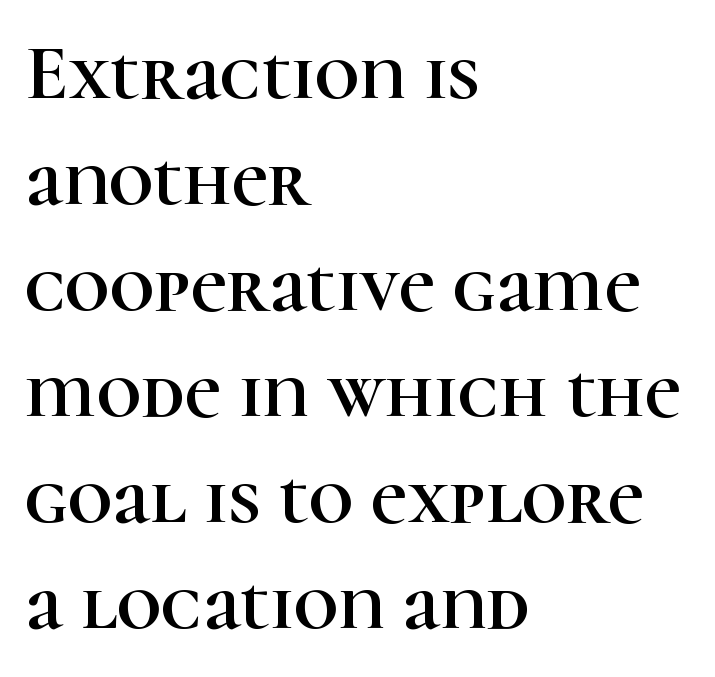
{"serif": "yes", "italic": "no", "width": "normal", "stroke_contrast": "high", "x_height": "medium", "monospaced": "no", "underline": "no", "align": "left", "line_spacing": "normal", "line_spacing_ratio": 1.36, "letter_spacing": "normal", "letter_spacing_em": 0.0, "glyph_px": 78}
